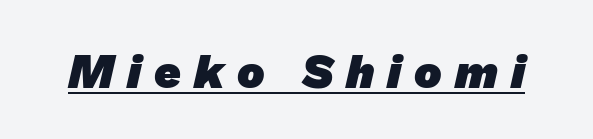
{"serif": "no", "bold": "yes", "weight": "heavy", "width": "normal", "stroke_contrast": "low", "x_height": "medium", "monospaced": "no", "underline": "yes", "letter_spacing": "wide", "letter_spacing_em": 0.28, "glyph_px": 46}
